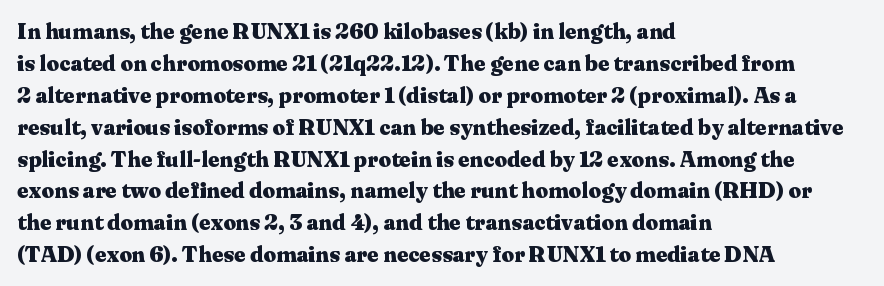
The image shows 22 px bold type, upright; set left-aligned, normal line spacing (1.45x), normal letter spacing, not underlined.
